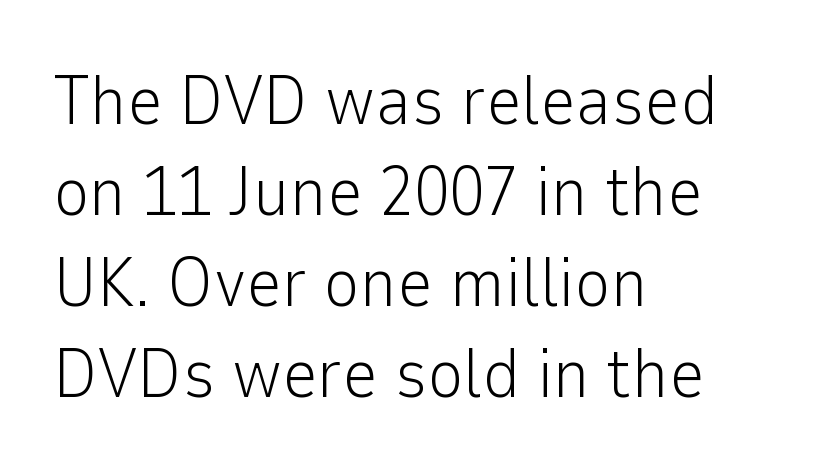
Q: Is the text bold? A: No.
Q: Is the text italic (slanted)? A: No, it is upright.
Q: Is the typeface a serif or a sans-serif typeface? A: Sans-serif.
Q: Is the text underlined? A: No.
Q: How is the paragraph aligned? A: Left-aligned.
Q: Is the spacing between letters normal or unusually wide? A: Normal.
Q: Is the spacing between lines tight, normal or loose? A: Normal.
Q: Width (condensed, normal, or wide)? A: Normal.
Q: Stroke contrast? A: Low.
Q: x-height? A: Medium.
Q: Monospaced? A: No.
